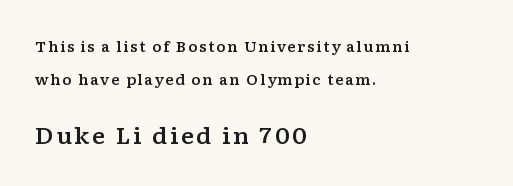
{"italic": "no", "underline": "no", "align": "left", "line_spacing": "loose", "line_spacing_ratio": 2.33, "larger_block": "second", "size_ratio": 1.57, "glyph_px": 22}
